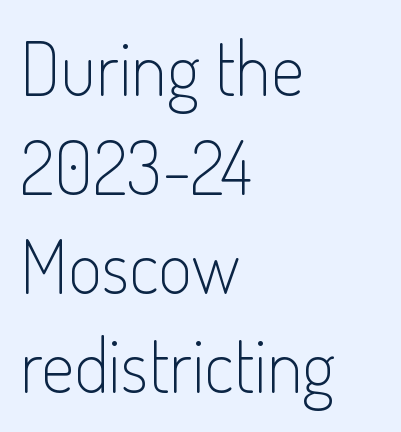
{"serif": "no", "italic": "no", "bold": "no", "weight": "light", "width": "condensed", "stroke_contrast": "low", "x_height": "small", "monospaced": "no", "underline": "no", "align": "left", "line_spacing": "normal", "line_spacing_ratio": 1.34, "letter_spacing": "normal", "letter_spacing_em": 0.0, "glyph_px": 74}
